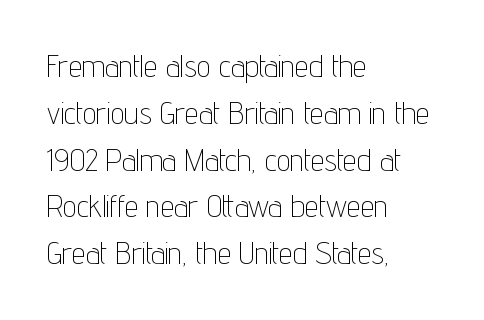
The image shows 31 px thin, condensed sans-serif type, upright; set left-aligned, normal line spacing (1.51x), normal letter spacing, not underlined; low stroke contrast and a medium x-height.
